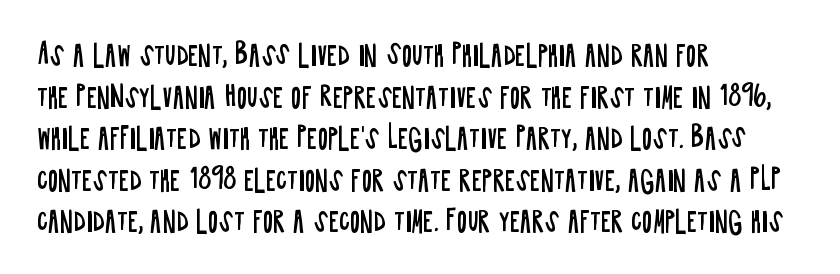
{"italic": "no", "bold": "no", "underline": "no", "align": "left", "line_spacing": "normal", "line_spacing_ratio": 1.54, "letter_spacing": "normal", "letter_spacing_em": 0.0, "glyph_px": 27}
